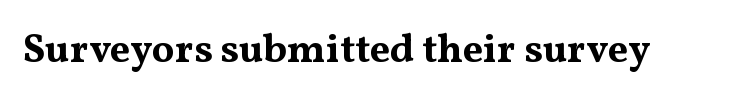
{"serif": "yes", "italic": "no", "bold": "yes", "weight": "bold", "width": "wide", "stroke_contrast": "medium", "x_height": "medium", "monospaced": "no", "underline": "no", "letter_spacing": "normal", "letter_spacing_em": 0.0, "glyph_px": 40}
